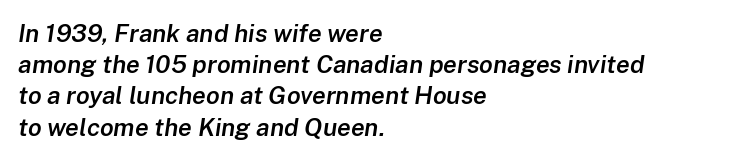
A fair bit of extra ink — the face is semibold, not bold. The words here are not underlined. In terms of posture, this sample is oblique. The typesetter chose a ragged-right arrangement here.
